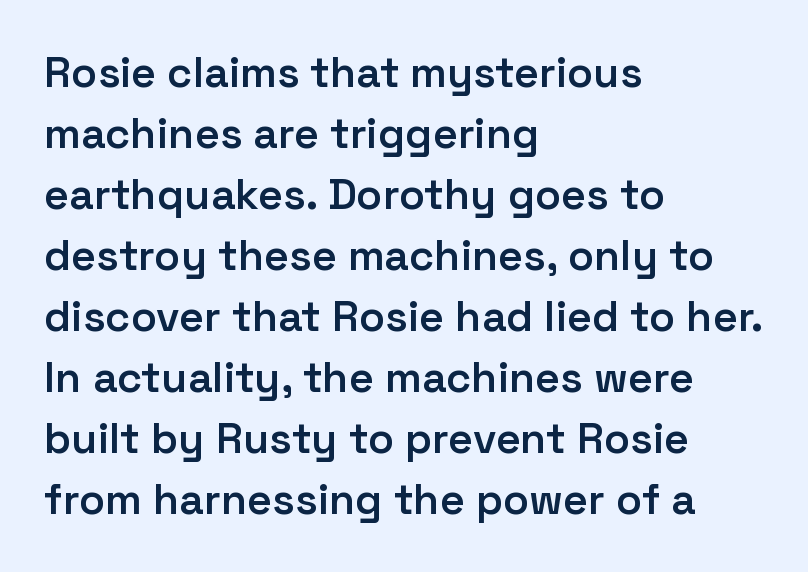
The image shows 43 px semibold sans-serif type, upright; set left-aligned, normal line spacing (1.42x), normal letter spacing, not underlined; low stroke contrast and a medium x-height.
